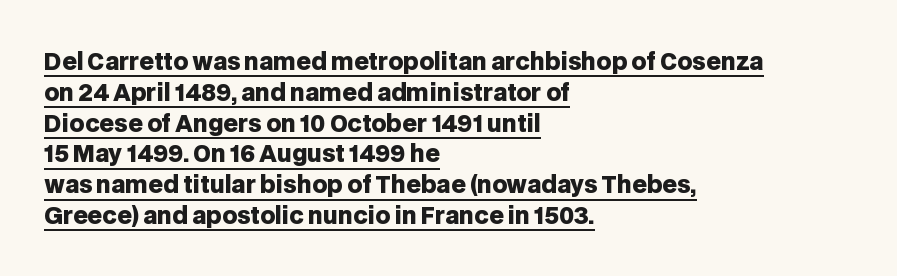
The image shows 23 px bold type, upright; set left-aligned, normal line spacing (1.34x), normal letter spacing, underlined.
